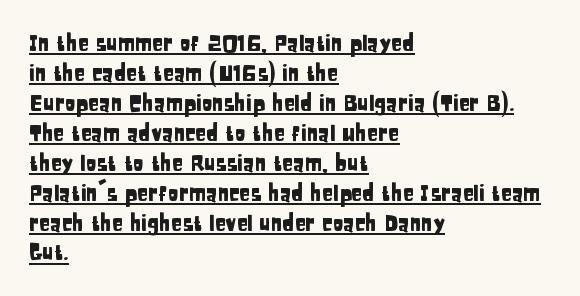
{"italic": "no", "underline": "yes", "align": "left", "line_spacing": "normal", "line_spacing_ratio": 1.36, "letter_spacing": "normal", "letter_spacing_em": 0.0, "glyph_px": 22}
